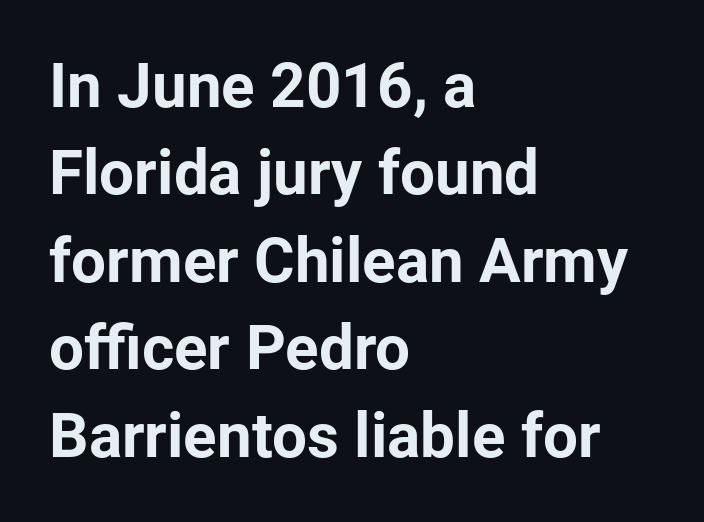
Q: Is the text bold? A: Yes.
Q: Is the text italic (slanted)? A: No, it is upright.
Q: Is the typeface a serif or a sans-serif typeface? A: Sans-serif.
Q: Is the text underlined? A: No.
Q: How is the paragraph aligned? A: Left-aligned.
Q: Is the spacing between letters normal or unusually wide? A: Normal.
Q: Is the spacing between lines tight, normal or loose? A: Normal.
Q: Width (condensed, normal, or wide)? A: Normal.
Q: Stroke contrast? A: Low.
Q: x-height? A: Medium.
Q: Monospaced? A: No.
